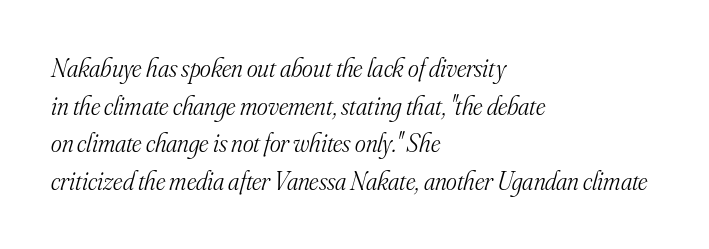
The image shows 26 px text type, italic (leaning right); set left-aligned, normal line spacing (1.45x), normal letter spacing, not underlined.
